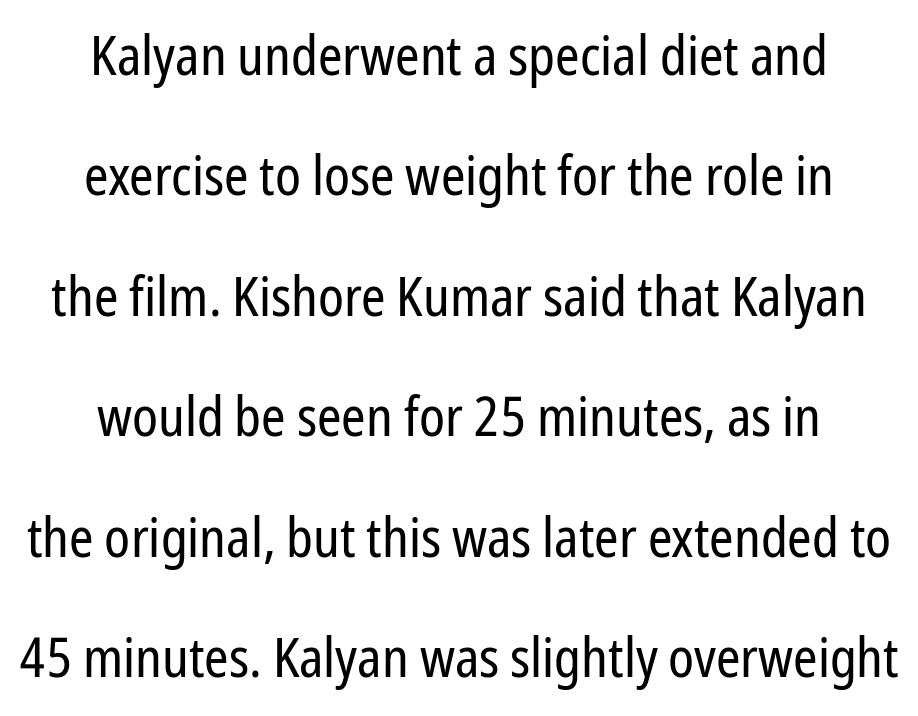
Any mark beneath the type? The region is blank. Each letter keeps its own natural width here, so spacing adapts to shape. Compared with typical paragraphs, the rows here are farther apart. Each stroke keeps to a modest, everyday thickness or less. In terms of letterform style, serifs are entirely absent. A roman cut, with each character standing at attention.
